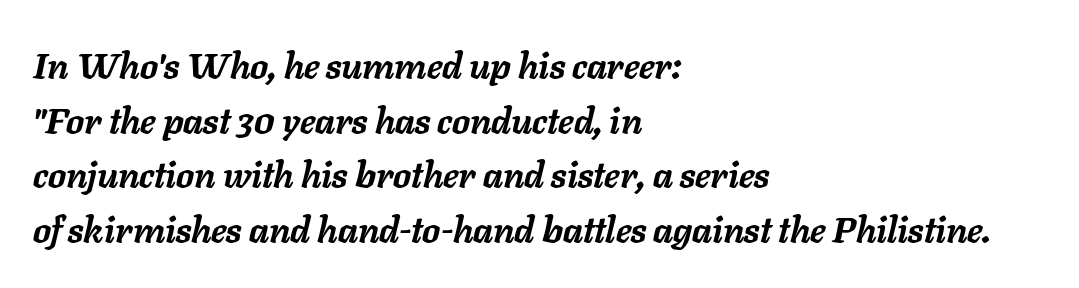
The image shows 36 px semibold type, italic (leaning right); set left-aligned, normal line spacing (1.52x), normal letter spacing, not underlined; low stroke contrast and a medium x-height.
